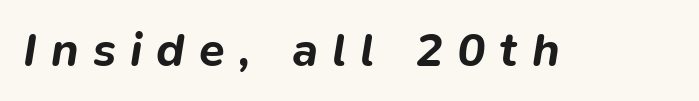
Q: Is the text bold? A: Yes.
Q: Is the text italic (slanted)? A: Yes, it leans right by about 9 degrees.
Q: Is the text underlined? A: No.
Q: Is the spacing between letters normal or unusually wide? A: Unusually wide.
Q: Width (condensed, normal, or wide)? A: Normal.
Q: Stroke contrast? A: Low.
Q: x-height? A: Medium.
Q: Monospaced? A: No.
